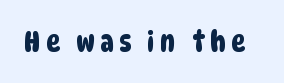
The image shows 29 px condensed sans-serif type; set not underlined; low stroke contrast and a large x-height.
